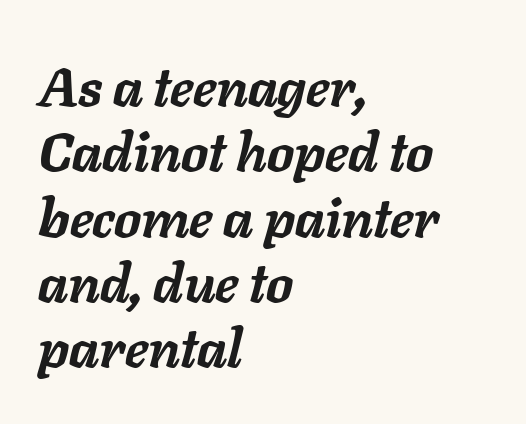
{"italic": "yes", "lean": "right", "slant_degrees": 11, "bold": "yes", "weight": "semibold", "width": "normal", "stroke_contrast": "low", "x_height": "medium", "monospaced": "no", "underline": "no", "align": "left", "line_spacing_ratio": 1.21, "letter_spacing": "normal", "letter_spacing_em": 0.0, "glyph_px": 54}
